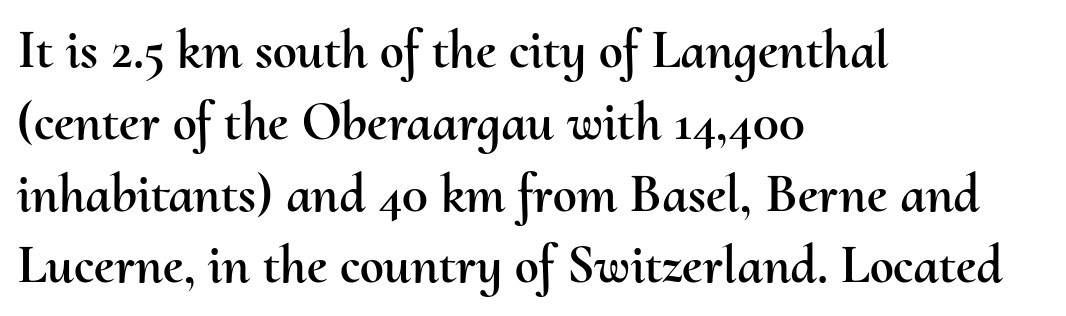
Line beginnings align vertically; line endings do not. Is there any slant? The stems are plumb. Rows of type keep a routine distance in the vertical direction. Do the characters align in a grid? No, the font is proportional.
